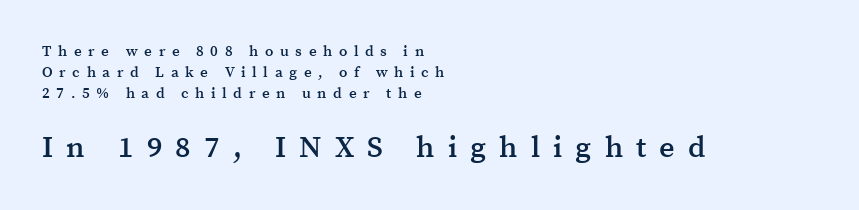
Here the designer chose a conventional face with non-uniform glyph widths. Italic: no, the glyphs are upright roman. The designer went with a serif here, giving each stem small feet. Which margin do the lines hug? The left one — the right edge is uneven. Regarding leading, the lines here are spaced in the standard way.
